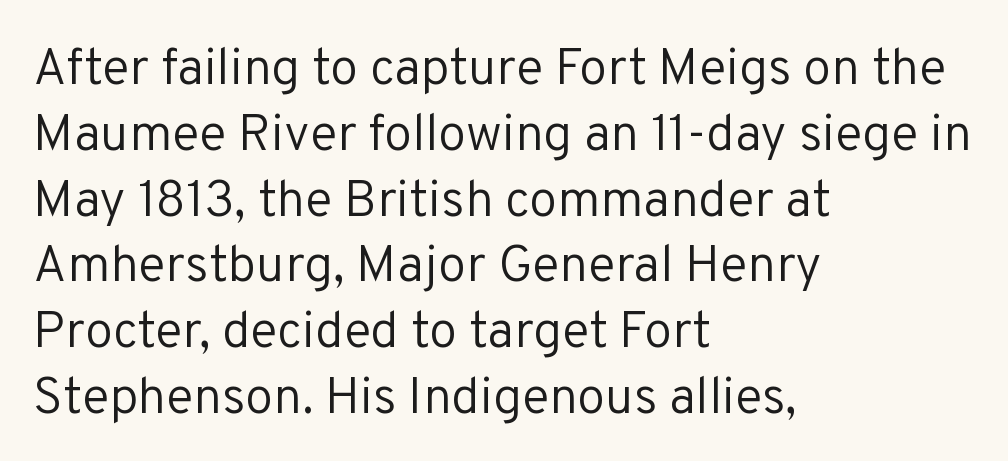
The image shows 51 px regular-weight sans-serif type, upright; set left-aligned, normal line spacing (1.29x), normal letter spacing, not underlined; low stroke contrast and a medium x-height.
